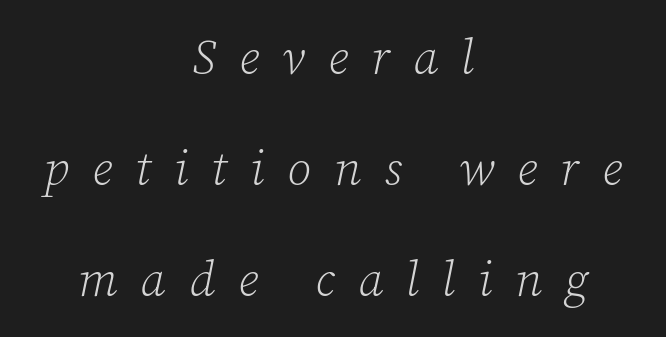
{"serif": "yes", "italic": "yes", "lean": "right", "slant_degrees": 12, "bold": "no", "weight": "light", "width": "normal", "stroke_contrast": "low", "x_height": "medium", "monospaced": "no", "underline": "no", "align": "center", "line_spacing": "loose", "line_spacing_ratio": 2.31, "letter_spacing": "wide", "letter_spacing_em": 0.48, "glyph_px": 48}
